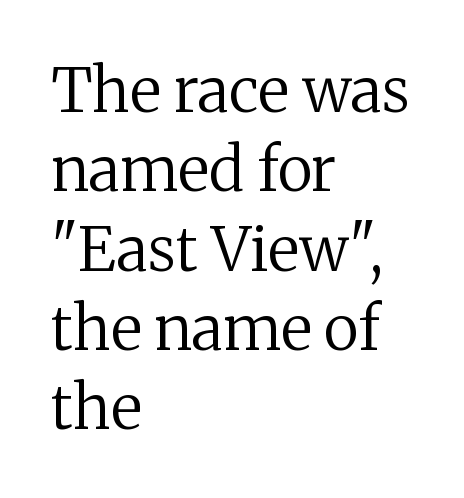
Q: Is the text bold? A: No.
Q: Is the text italic (slanted)? A: No, it is upright.
Q: Is the typeface a serif or a sans-serif typeface? A: Serif.
Q: Is the text underlined? A: No.
Q: How is the paragraph aligned? A: Left-aligned.
Q: Is the spacing between letters normal or unusually wide? A: Normal.
Q: Is the spacing between lines tight, normal or loose? A: Normal.
Q: Width (condensed, normal, or wide)? A: Normal.
Q: Stroke contrast? A: Medium.
Q: x-height? A: Medium.
Q: Monospaced? A: No.
